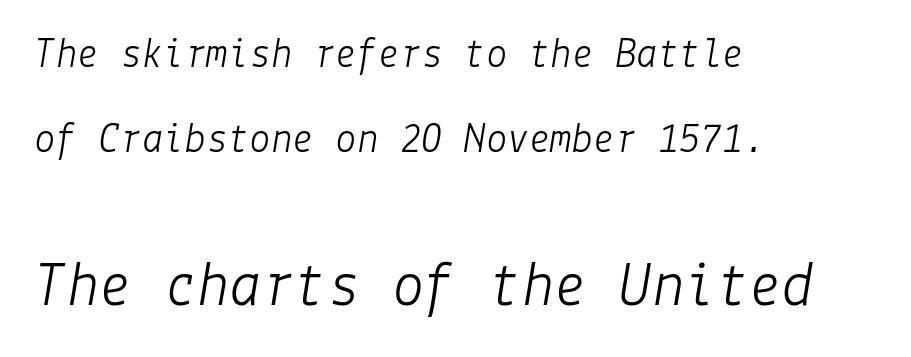
Q: Is the text bold? A: No.
Q: Is the text italic (slanted)? A: Yes, it leans right by about 9 degrees.
Q: Is the text underlined? A: No.
Q: How is the paragraph aligned? A: Left-aligned.
Q: Is the spacing between letters normal or unusually wide? A: Normal.
Q: Is the spacing between lines tight, normal or loose? A: Loose.
Q: Which block of text is set in a larger size, the first (top) or the second (bottom)? A: The second (bottom) one.
Q: Width (condensed, normal, or wide)? A: Normal.
Q: Stroke contrast? A: Low.
Q: x-height? A: Medium.
